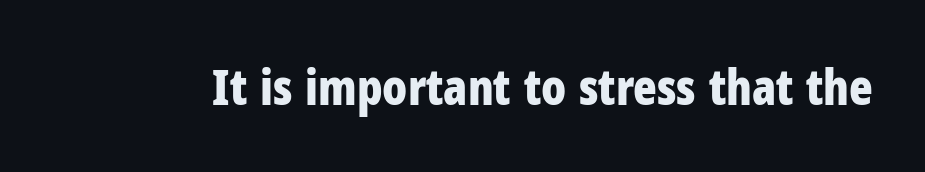
The image shows 49 px bold, condensed sans-serif type, upright; set normal letter spacing, not underlined; low stroke contrast and a medium x-height.
